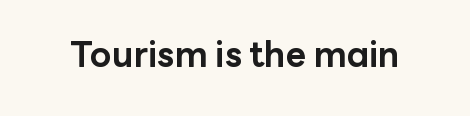
{"serif": "no", "italic": "no", "bold": "yes", "weight": "bold", "width": "normal", "stroke_contrast": "low", "x_height": "medium", "monospaced": "no", "underline": "no", "letter_spacing": "normal", "letter_spacing_em": 0.0, "glyph_px": 35}
